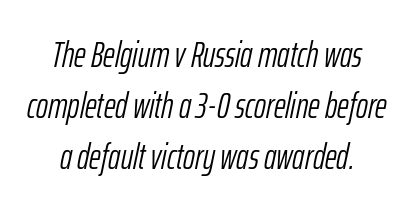
Q: Is the text bold? A: No.
Q: Is the text italic (slanted)? A: Yes, it leans right by about 12 degrees.
Q: Is the text underlined? A: No.
Q: Is the spacing between letters normal or unusually wide? A: Normal.
Q: Is the spacing between lines tight, normal or loose? A: Normal.
Q: Width (condensed, normal, or wide)? A: Condensed.
Q: Stroke contrast? A: Low.
Q: x-height? A: Medium.
Q: Monospaced? A: No.
